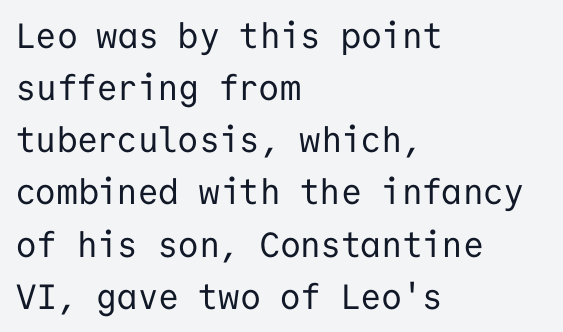
The image shows 35 px regular-weight sans-serif type, upright, monospaced; set left-aligned, normal line spacing (1.49x), normal letter spacing, not underlined; low stroke contrast and a medium x-height.
